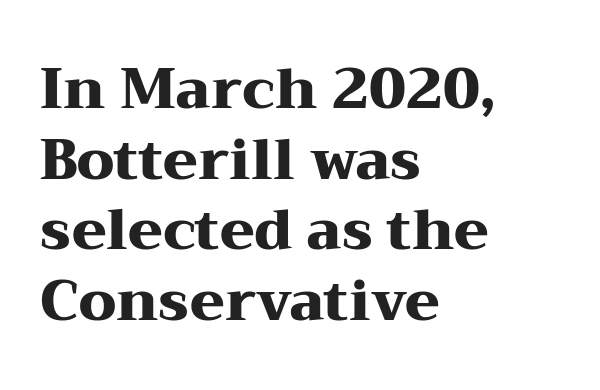
{"serif": "yes", "italic": "no", "bold": "yes", "weight": "heavy", "width": "wide", "stroke_contrast": "medium", "x_height": "medium", "monospaced": "no", "underline": "no", "align": "left", "line_spacing": "normal", "line_spacing_ratio": 1.26, "letter_spacing": "normal", "letter_spacing_em": 0.0, "glyph_px": 56}
